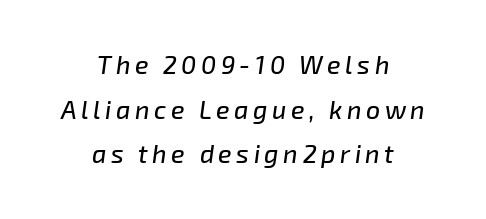
The image shows 25 px text type, italic (leaning right); set centered, line spacing 1.79x, not underlined.
